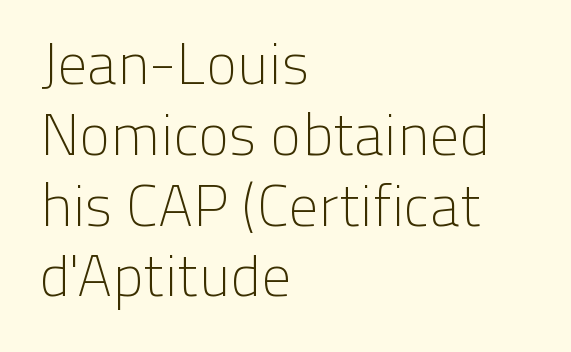
Q: Is the text bold? A: No.
Q: Is the text italic (slanted)? A: No, it is upright.
Q: Is the typeface a serif or a sans-serif typeface? A: Sans-serif.
Q: Is the text underlined? A: No.
Q: How is the paragraph aligned? A: Left-aligned.
Q: Is the spacing between letters normal or unusually wide? A: Normal.
Q: Width (condensed, normal, or wide)? A: Normal.
Q: Stroke contrast? A: Low.
Q: x-height? A: Medium.
Q: Monospaced? A: No.
